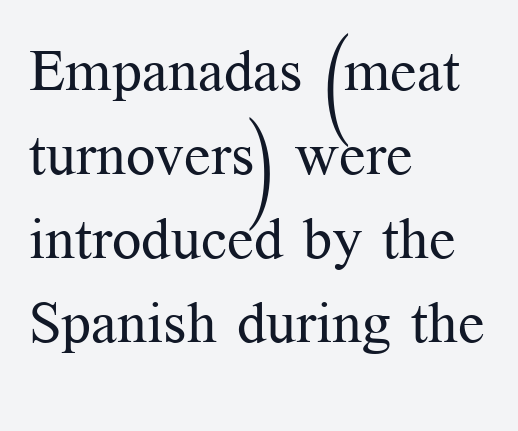
Q: Is the text bold? A: No.
Q: Is the text italic (slanted)? A: No, it is upright.
Q: Is the typeface a serif or a sans-serif typeface? A: Serif.
Q: Is the text underlined? A: No.
Q: How is the paragraph aligned? A: Left-aligned.
Q: Is the spacing between letters normal or unusually wide? A: Normal.
Q: Is the spacing between lines tight, normal or loose? A: Normal.
Q: Width (condensed, normal, or wide)? A: Normal.
Q: Stroke contrast? A: Medium.
Q: x-height? A: Medium.
Q: Monospaced? A: No.
